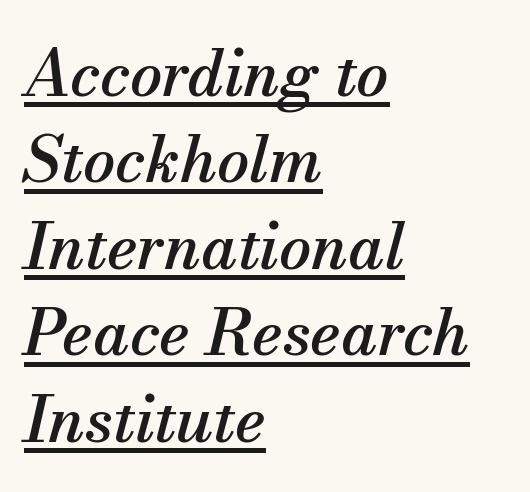
Style check: oblique. Is the block centered? No — it sits flush against the left margin. The type family on display is of the serif kind. The letterforms sit shoulder to shoulder at normal distance. The space between consecutive lines is moderate. Proportional: the letters do not fall into vertical columns.
